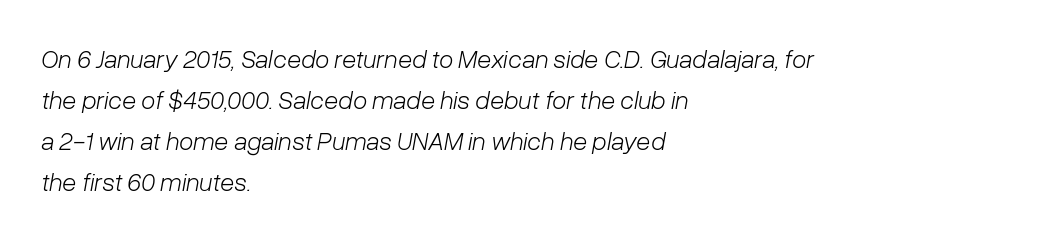
{"italic": "yes", "lean": "right", "slant_degrees": 10, "bold": "no", "underline": "no", "align": "left", "line_spacing": "normal", "line_spacing_ratio": 1.58, "letter_spacing": "normal", "letter_spacing_em": 0.0, "glyph_px": 26}
